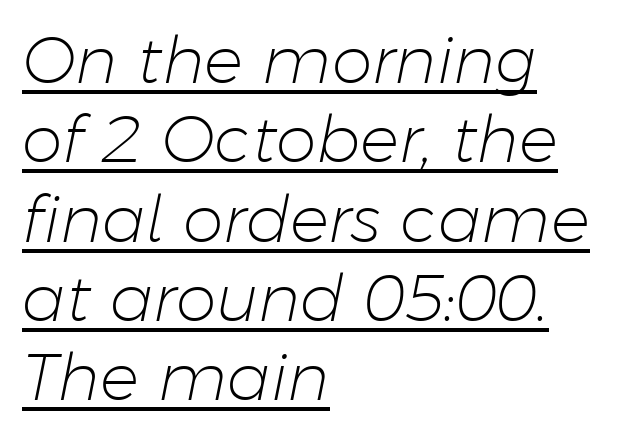
The image shows 65 px light type, italic (leaning right); set left-aligned, line spacing 1.22x, normal letter spacing, underlined; low stroke contrast and a medium x-height.
